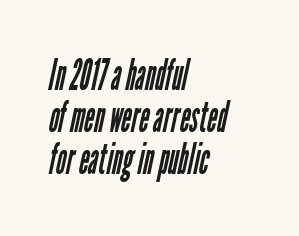
The image shows 43 px regular-weight, condensed sans-serif type; set left-aligned, tight line spacing (0.98x), normal letter spacing, not underlined; low stroke contrast and a medium x-height.
